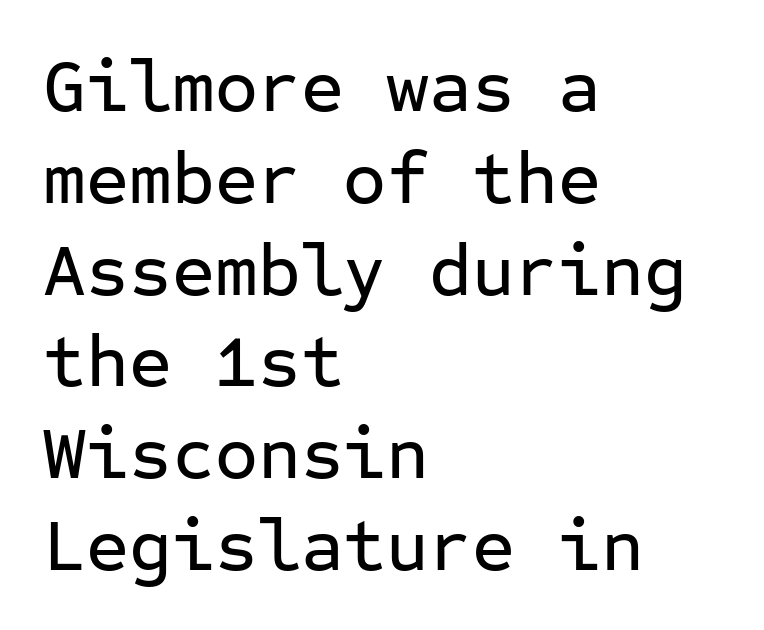
Each letter, wide or thin by design, is forced into the same width here. Each row of text sits above clean, open space. Visually the block forms a straight wall on the left and a jagged coastline on the right. Quick note: not italic, upright.
